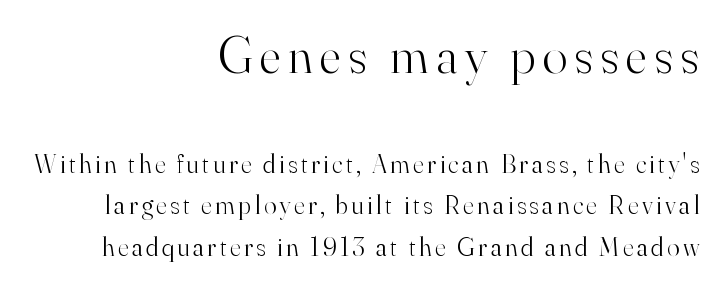
Q: Is the text bold? A: No.
Q: Is the text italic (slanted)? A: No, it is upright.
Q: Is the typeface a serif or a sans-serif typeface? A: Serif.
Q: Is the text underlined? A: No.
Q: How is the paragraph aligned? A: Right-aligned.
Q: Is the spacing between lines tight, normal or loose? A: Normal.
Q: Which block of text is set in a larger size, the first (top) or the second (bottom)? A: The first (top) one.
Q: Width (condensed, normal, or wide)? A: Normal.
Q: Stroke contrast? A: High.
Q: x-height? A: Small.
Q: Monospaced? A: No.
